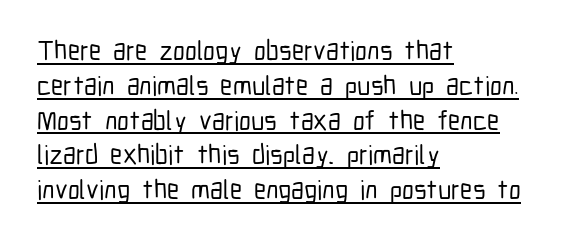
The image shows 27 px text type, upright; set left-aligned, normal line spacing (1.29x), normal letter spacing, underlined.
